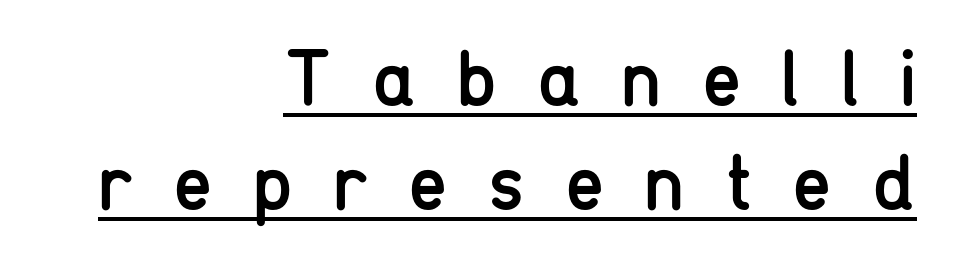
{"serif": "no", "italic": "no", "bold": "no", "weight": "regular", "width": "condensed", "stroke_contrast": "low", "x_height": "medium", "monospaced": "no", "underline": "yes", "align": "right", "line_spacing": "normal", "line_spacing_ratio": 1.3, "letter_spacing": "wide", "letter_spacing_em": 0.5, "glyph_px": 80}
